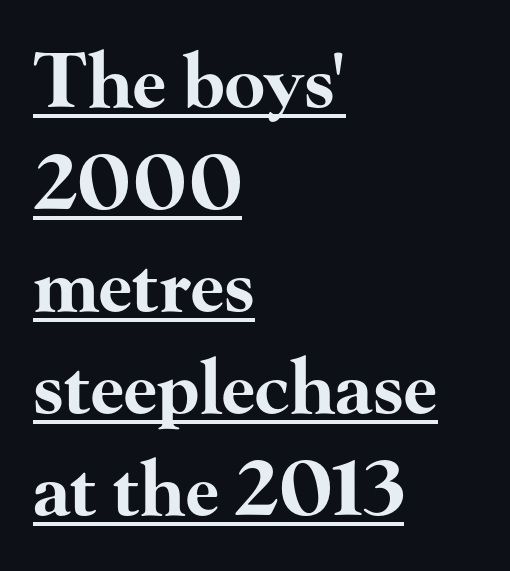
Q: Is the text bold? A: Yes.
Q: Is the text italic (slanted)? A: No, it is upright.
Q: Is the typeface a serif or a sans-serif typeface? A: Serif.
Q: Is the text underlined? A: Yes.
Q: How is the paragraph aligned? A: Left-aligned.
Q: Is the spacing between letters normal or unusually wide? A: Normal.
Q: Is the spacing between lines tight, normal or loose? A: Normal.
Q: Width (condensed, normal, or wide)? A: Wide.
Q: Stroke contrast? A: High.
Q: x-height? A: Small.
Q: Monospaced? A: No.
